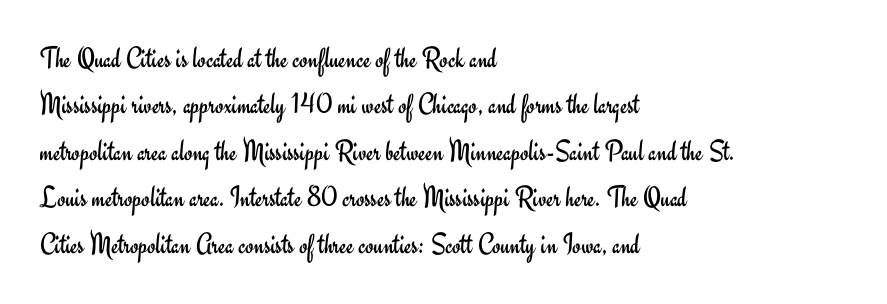
Q: Is the text bold? A: No.
Q: Is the text italic (slanted)? A: Yes.
Q: Is the typeface a serif or a sans-serif typeface? A: Sans-serif.
Q: Is the text underlined? A: No.
Q: How is the paragraph aligned? A: Left-aligned.
Q: Is the spacing between letters normal or unusually wide? A: Normal.
Q: Is the spacing between lines tight, normal or loose? A: Normal.
Q: Width (condensed, normal, or wide)? A: Normal.
Q: Stroke contrast? A: Low.
Q: x-height? A: Small.
Q: Monospaced? A: No.
